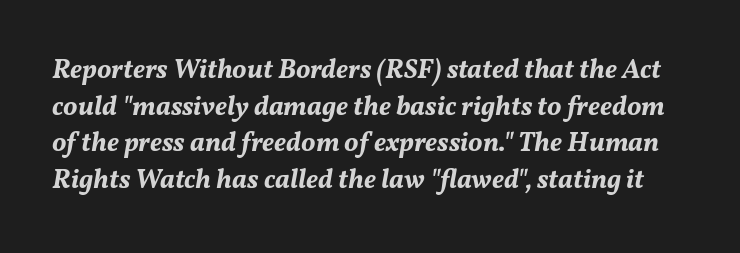
Q: Is the text bold? A: Yes.
Q: Is the text italic (slanted)? A: Yes, it leans right by about 11 degrees.
Q: Is the text underlined? A: No.
Q: Is the spacing between letters normal or unusually wide? A: Normal.
Q: Is the spacing between lines tight, normal or loose? A: Normal.
